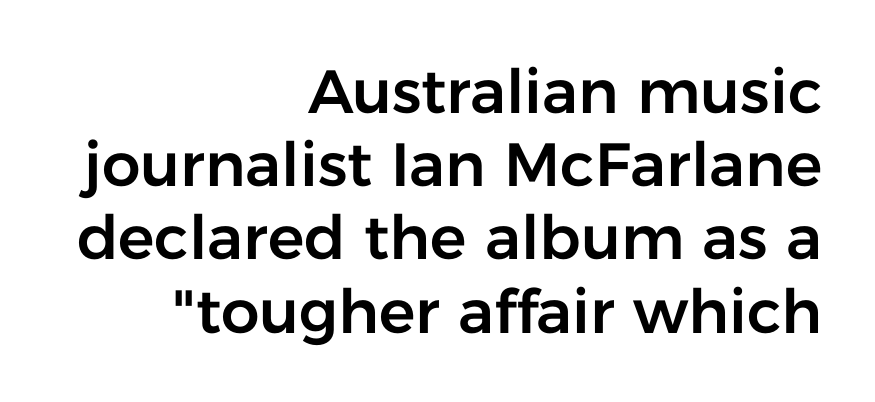
{"serif": "no", "italic": "no", "width": "normal", "stroke_contrast": "low", "x_height": "medium", "monospaced": "no", "underline": "no", "align": "right", "line_spacing_ratio": 1.2, "letter_spacing": "normal", "letter_spacing_em": 0.0, "glyph_px": 61}
